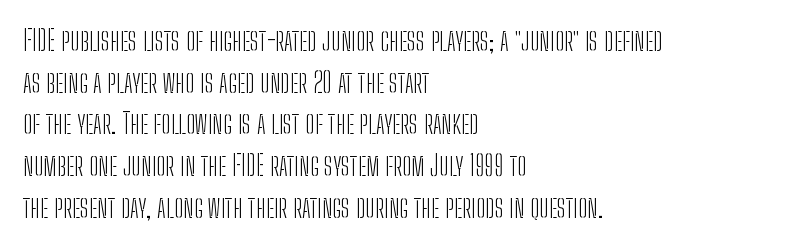
The image shows 28 px light, condensed sans-serif type, upright; set left-aligned, normal line spacing (1.49x), normal letter spacing, not underlined; low stroke contrast and a medium x-height.
